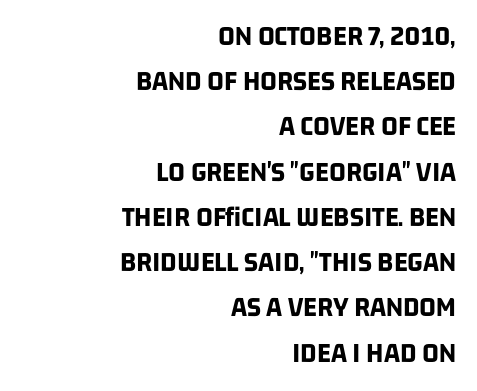
The image shows 29 px bold, condensed sans-serif type; set right-aligned, normal line spacing (1.56x), normal letter spacing, not underlined; low stroke contrast and a large x-height.
